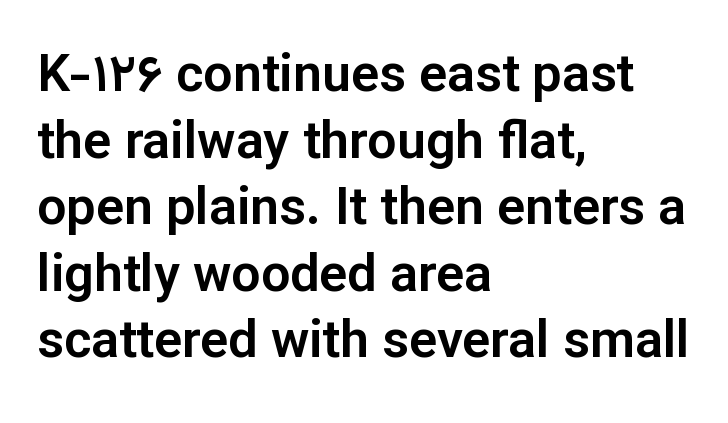
Looks like regular typesetting: each glyph gets only the width it needs. Stroke terminals: plain, sans-serif. The letters stand upright; this is a roman face. Students, observe: this is what conventionally led text looks like. Quick note: underline off. Tracking value appears to be zero — textbook default spacing.
